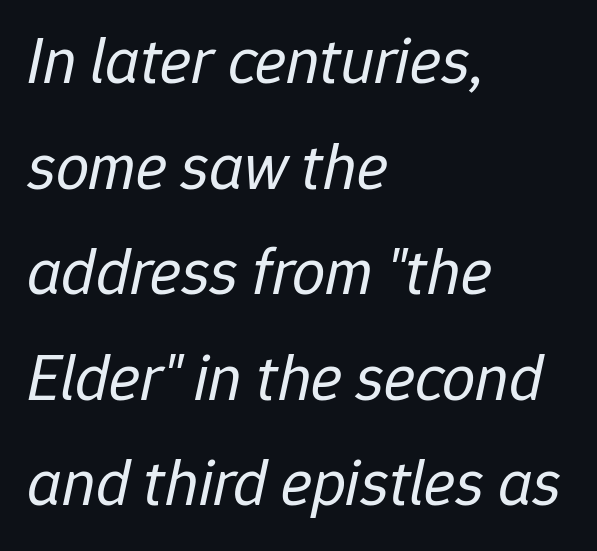
Q: Is the text bold? A: No.
Q: Is the text italic (slanted)? A: Yes, it leans right by about 12 degrees.
Q: Is the text underlined? A: No.
Q: How is the paragraph aligned? A: Left-aligned.
Q: Is the spacing between letters normal or unusually wide? A: Normal.
Q: Is the spacing between lines tight, normal or loose? A: Normal.
Q: Width (condensed, normal, or wide)? A: Normal.
Q: Stroke contrast? A: Low.
Q: x-height? A: Medium.
Q: Monospaced? A: No.
